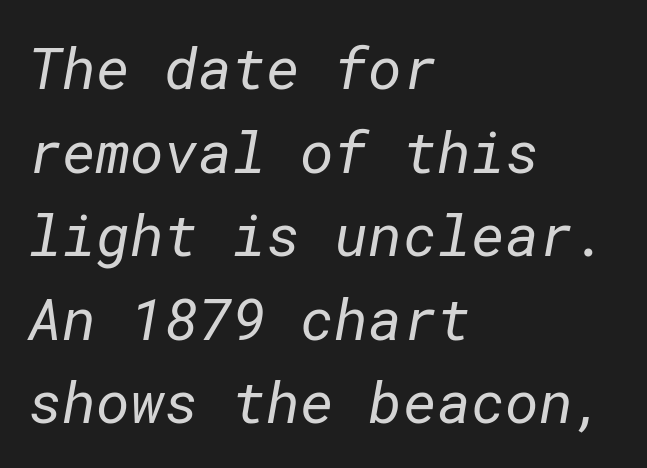
How would I describe the line gaps? Plain and ordinary. A bare baseline throughout the passage. This reads as an unemphasized weight, regular at the heaviest. In terms of letterform style, serifs are entirely absent. Reading down the block, your eye returns to a fixed left position each line.
